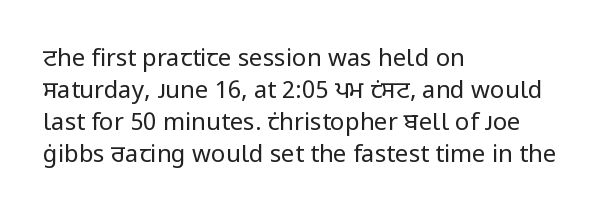
The strip under each line holds only bare page. You could call the tracking neutral — neither tight nor loose. Where is the straight margin? On the left. Upright lettering throughout. The weight tops out at a normal text grade.
